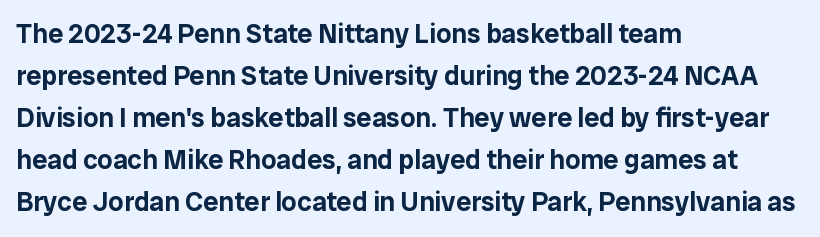
{"italic": "no", "underline": "no", "align": "left", "line_spacing": "normal", "line_spacing_ratio": 1.56, "letter_spacing": "normal", "letter_spacing_em": 0.0, "glyph_px": 27}
